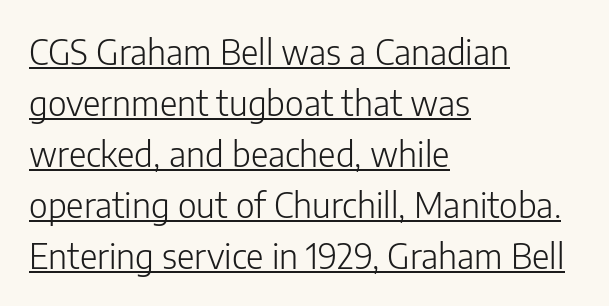
{"serif": "no", "italic": "no", "bold": "no", "weight": "light", "width": "normal", "stroke_contrast": "low", "x_height": "medium", "monospaced": "no", "underline": "yes", "align": "left", "line_spacing": "normal", "line_spacing_ratio": 1.5, "letter_spacing": "normal", "letter_spacing_em": 0.0, "glyph_px": 34}
